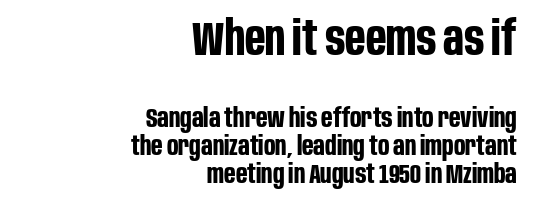
Q: Is the text bold? A: Yes.
Q: Is the text italic (slanted)? A: No, it is upright.
Q: Is the typeface a serif or a sans-serif typeface? A: Sans-serif.
Q: Is the text underlined? A: No.
Q: How is the paragraph aligned? A: Right-aligned.
Q: Is the spacing between letters normal or unusually wide? A: Normal.
Q: Is the spacing between lines tight, normal or loose? A: Tight.
Q: Which block of text is set in a larger size, the first (top) or the second (bottom)? A: The first (top) one.
Q: Width (condensed, normal, or wide)? A: Condensed.
Q: Stroke contrast? A: Low.
Q: x-height? A: Large.
Q: Monospaced? A: No.
